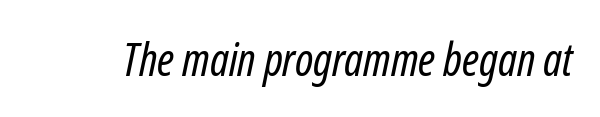
There is no visible air inserted between adjacent glyphs. The space directly below the letters is spotless. The specimen reads as italic at a glance. Is the type heavy? It reads as light-to-regular instead.
